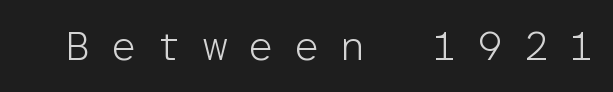
The image shows 42 px light sans-serif type, upright, monospaced; set unusually wide letter spacing (+0.46 em), not underlined; low stroke contrast and a medium x-height.
